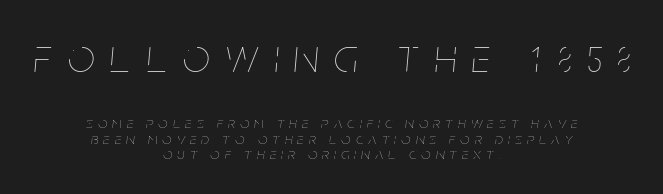
{"italic": "yes", "lean": "right", "slant_degrees": 5, "bold": "no", "weight": "thin", "width": "condensed", "stroke_contrast": "low", "x_height": "large", "monospaced": "no", "underline": "no", "align": "center", "line_spacing": "tight", "line_spacing_ratio": 0.97, "letter_spacing": "wide", "letter_spacing_em": 0.34, "larger_block": "first", "size_ratio": 2.94, "glyph_px": 47}
